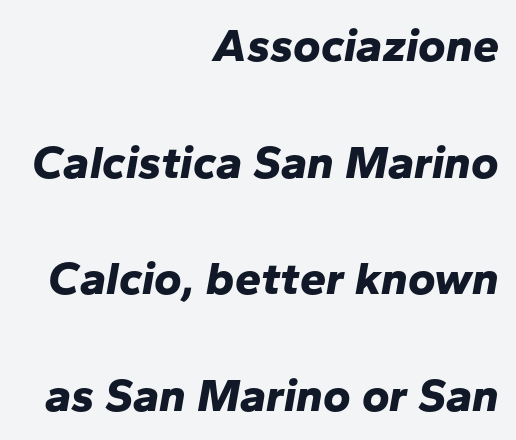
Q: Is the text bold? A: Yes.
Q: Is the text italic (slanted)? A: Yes, it leans right by about 10 degrees.
Q: Is the text underlined? A: No.
Q: How is the paragraph aligned? A: Right-aligned.
Q: Is the spacing between letters normal or unusually wide? A: Normal.
Q: Is the spacing between lines tight, normal or loose? A: Loose.
Q: Width (condensed, normal, or wide)? A: Normal.
Q: Stroke contrast? A: Low.
Q: x-height? A: Medium.
Q: Monospaced? A: No.
